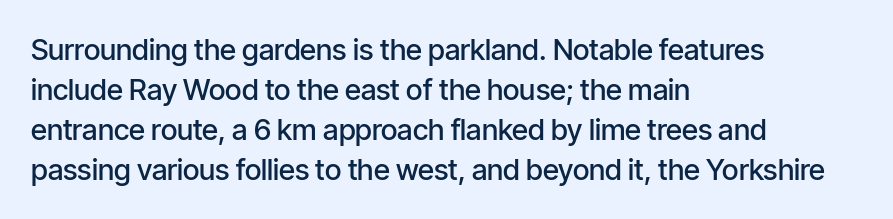
The image shows 29 px semibold, condensed sans-serif type, upright; set left-aligned, normal line spacing (1.38x), normal letter spacing, not underlined; low stroke contrast and a medium x-height.
